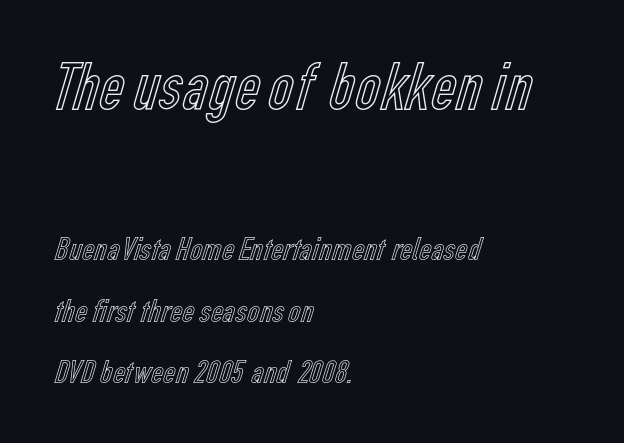
The image shows 69 px condensed type; set left-aligned, line spacing 1.8x, normal letter spacing, not underlined; the first (top) block is 2.03x larger; a medium x-height.
